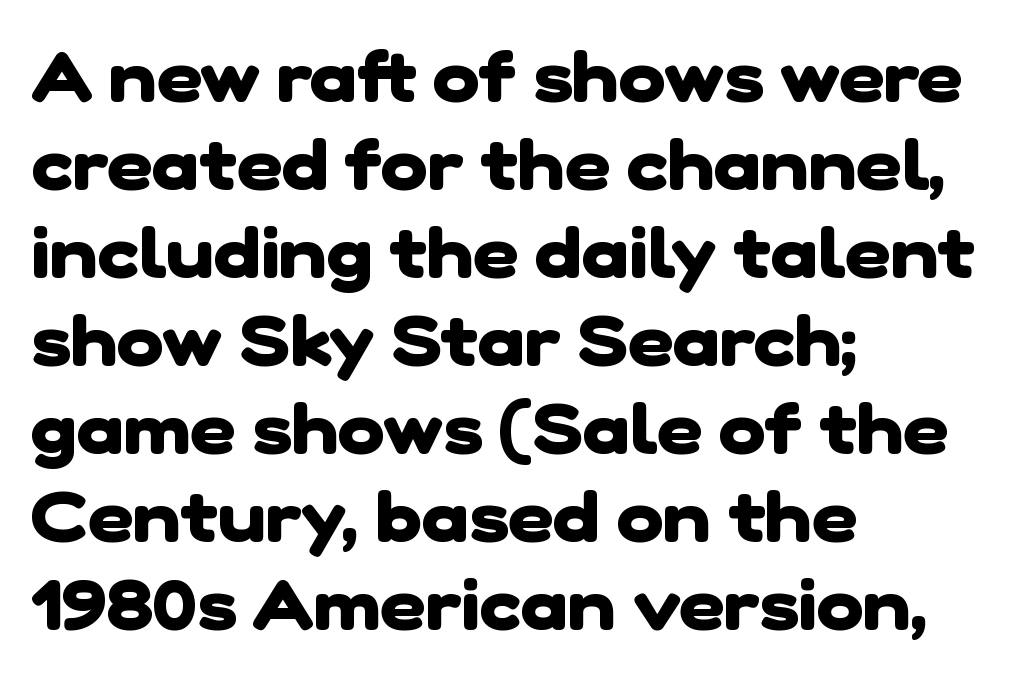
Here the designer chose a conventional face with non-uniform glyph widths. As a designer I'd log this as weight 700, bold. How are the letters spaced? Ordinarily, with no added tracking. Reading down the block, your eye returns to a fixed left position each line.
